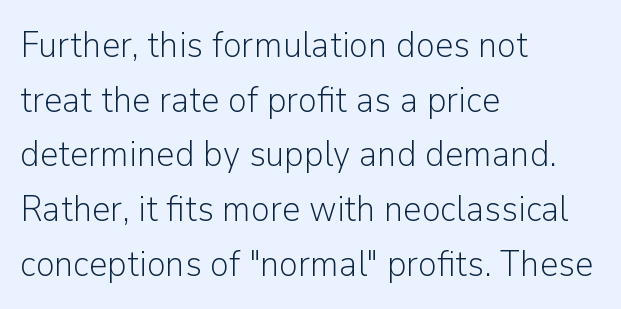
Q: Is the text bold? A: No.
Q: Is the text italic (slanted)? A: No, it is upright.
Q: Is the typeface a serif or a sans-serif typeface? A: Sans-serif.
Q: Is the text underlined? A: No.
Q: How is the paragraph aligned? A: Left-aligned.
Q: Is the spacing between letters normal or unusually wide? A: Normal.
Q: Is the spacing between lines tight, normal or loose? A: Normal.
Q: Width (condensed, normal, or wide)? A: Normal.
Q: Stroke contrast? A: Low.
Q: x-height? A: Medium.
Q: Monospaced? A: No.
